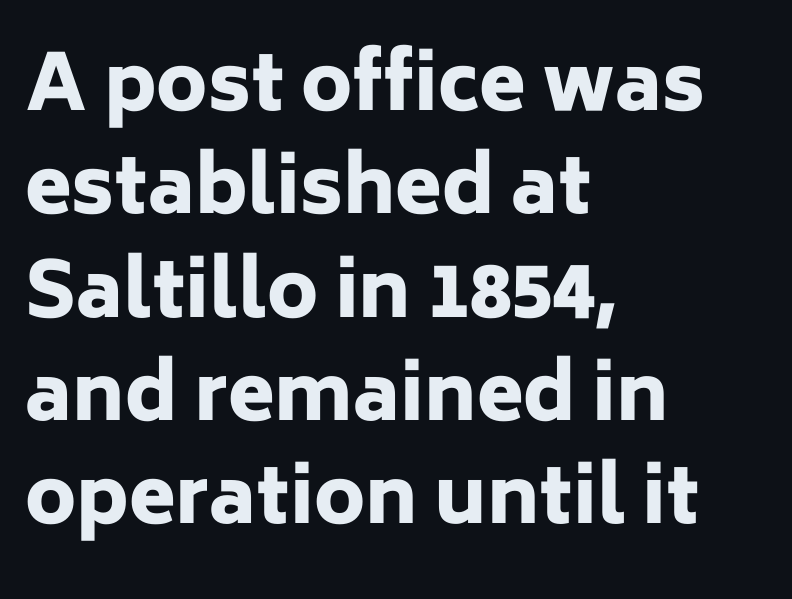
{"serif": "no", "italic": "no", "bold": "yes", "weight": "heavy", "width": "normal", "stroke_contrast": "low", "x_height": "medium", "monospaced": "no", "underline": "no", "align": "left", "line_spacing": "normal", "line_spacing_ratio": 1.36, "letter_spacing": "normal", "letter_spacing_em": 0.0, "glyph_px": 76}
